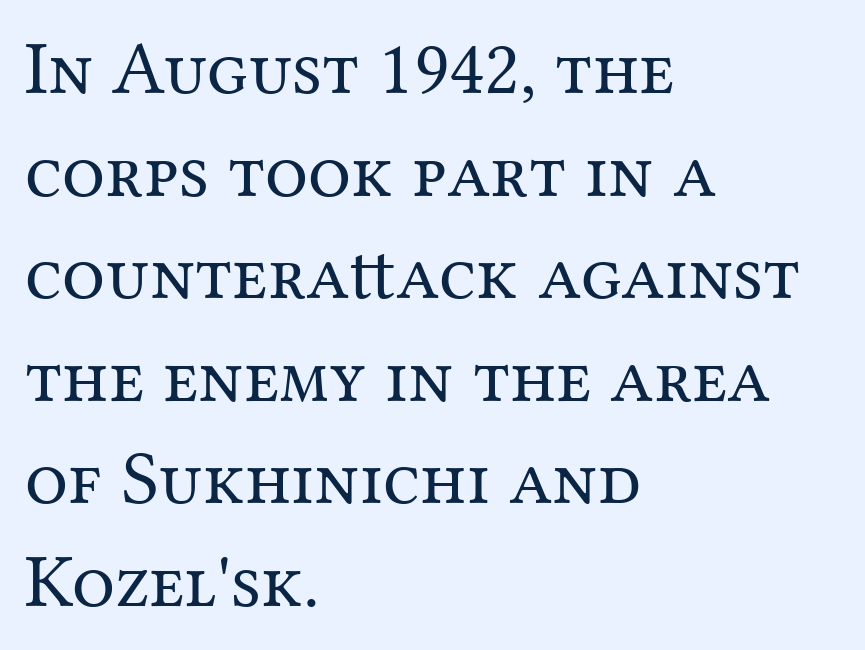
The lettering holds an erect, upright posture throughout. Whoever set this chose a conventional vertical rhythm. Spacing verdict: proportional, widths tailored to each character. Stroke thickness stays within the range of a standard reading face or lighter. The rendering shows small feet on the letterforms — a serif design.
